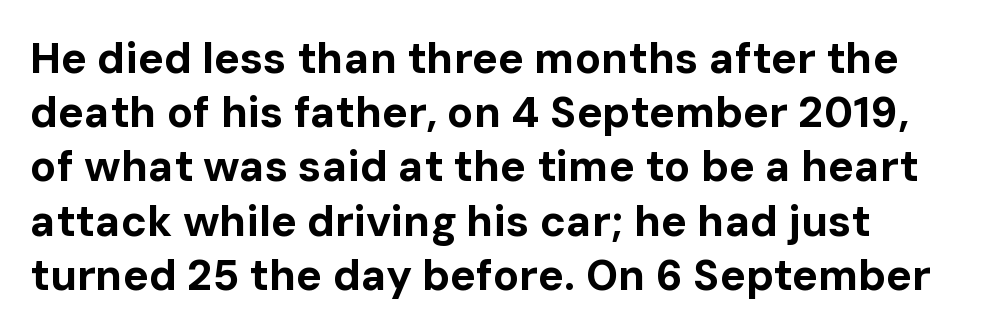
Normally led — the rows are evenly, conventionally spaced. Anything drawn beneath the words? Only blank space. How heavy is the stroke? Heavy — this is a bold. Proportional: the letters do not fall into vertical columns.
